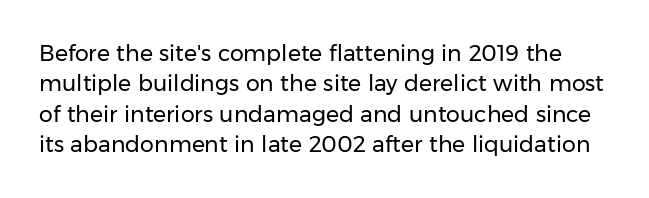
The image shows 22 px text type, upright; set normal line spacing (1.38x), normal letter spacing, not underlined.
